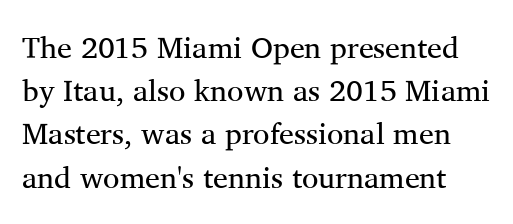
This is the regular roman posture of the typeface. These lines are rendered in a variable-pitch font. Stems and bowls with no extra thickness — not bold. The leading is moderate, giving the passage an even texture. The zone under the glyphs is completely vacant. What kind of face is this? One with serifs.
